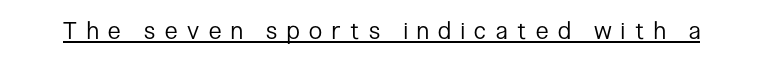
{"italic": "no", "bold": "no", "underline": "yes", "letter_spacing": "wide", "letter_spacing_em": 0.41, "glyph_px": 24}
